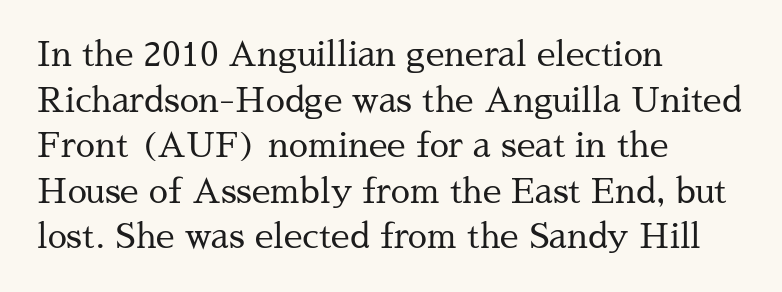
The image shows 34 px regular-weight serif type, upright; set left-aligned, normal line spacing (1.34x), normal letter spacing, not underlined; medium stroke contrast and a medium x-height.
